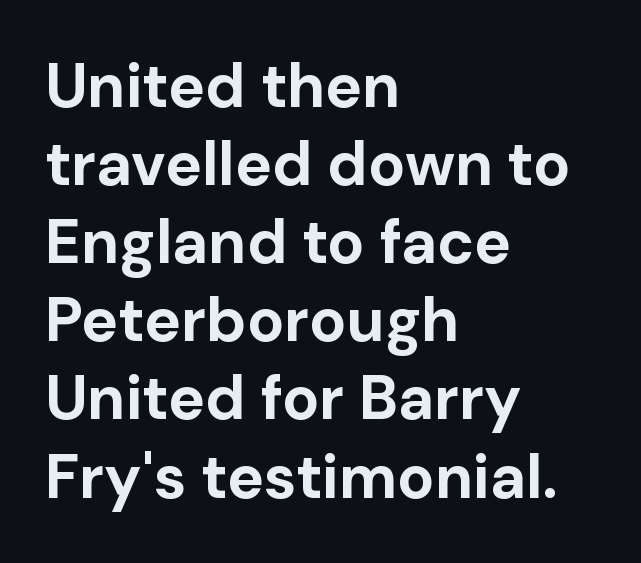
The image shows 62 px bold sans-serif type, upright; set left-aligned, normal line spacing (1.26x), normal letter spacing, not underlined; low stroke contrast and a medium x-height.
